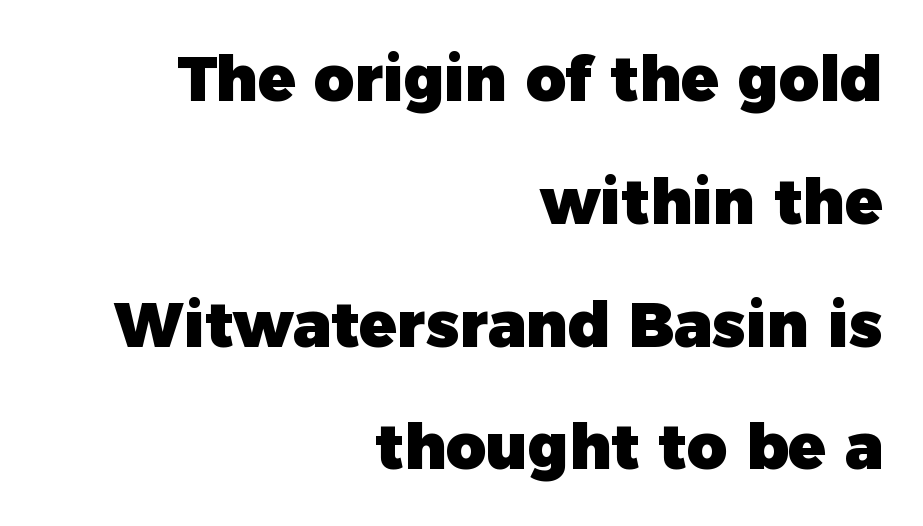
Q: Is the text bold? A: Yes.
Q: Is the text italic (slanted)? A: No, it is upright.
Q: Is the typeface a serif or a sans-serif typeface? A: Sans-serif.
Q: Is the text underlined? A: No.
Q: How is the paragraph aligned? A: Right-aligned.
Q: Is the spacing between letters normal or unusually wide? A: Normal.
Q: Is the spacing between lines tight, normal or loose? A: Loose.
Q: Width (condensed, normal, or wide)? A: Normal.
Q: Stroke contrast? A: Low.
Q: x-height? A: Medium.
Q: Monospaced? A: No.
